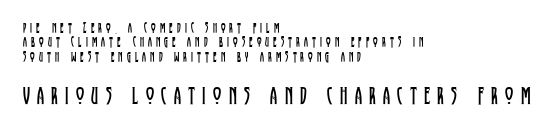
You can tell it's not italic because the verticals are truly vertical. The ragged edge is on the right, which tells us the setting is flush left. Line spacing here is tight. Characters follow at a spacing far wider than the type designer built in. Between these two stacked blocks, the lower one wins on size.
